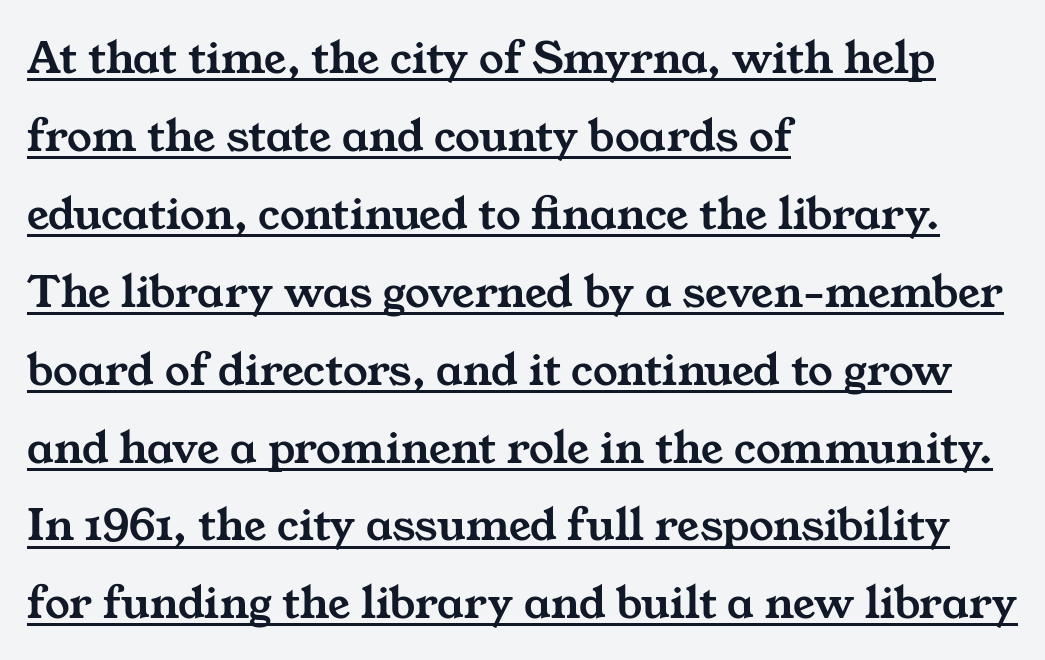
This sample has the flowing, uneven cadence of proportional lettering. Underlining? Definitely there. What's the leading like? Ordinary, nothing unusual. The rendering keeps characters at their native spacing. These lines stack with their left ends in a neat column.
